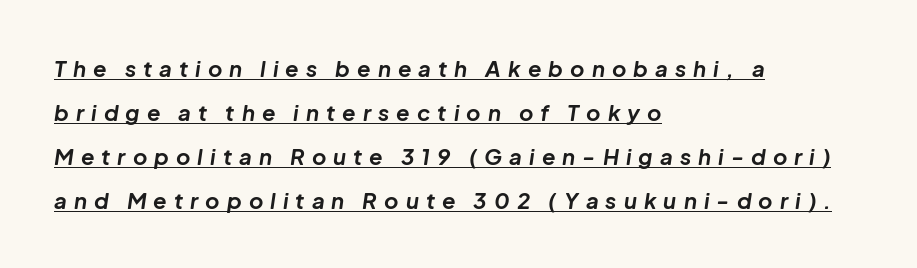
The image shows 22 px bold type, italic (leaning right); set left-aligned, loose line spacing (2.0x), unusually wide letter spacing (+0.32 em), underlined.
